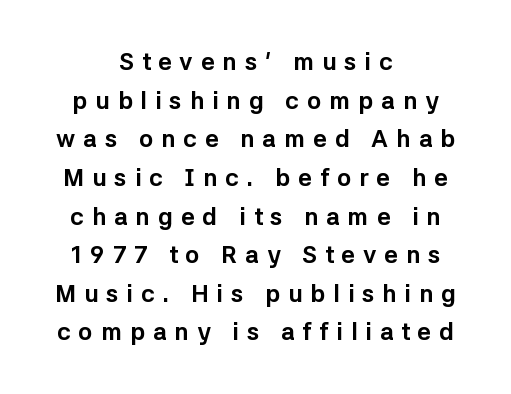
If you measured baseline to baseline, you'd find a middling distance. The typography opts for an upright posture over an oblique one. Visually the block forms a symmetrical silhouette, jagged on both flanks. Letters rest on an invisible, unmarked baseline. In terms of letterspacing, this is a distinctly airy, spread setting. In terms of weight, the rendering is a true, heavy bold.
